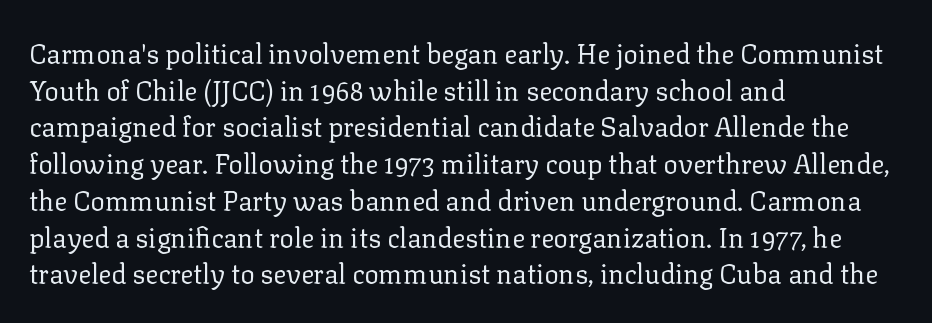
Q: Is the text bold? A: No.
Q: Is the text italic (slanted)? A: No, it is upright.
Q: Is the text underlined? A: No.
Q: How is the paragraph aligned? A: Left-aligned.
Q: Is the spacing between letters normal or unusually wide? A: Normal.
Q: Is the spacing between lines tight, normal or loose? A: Normal.
